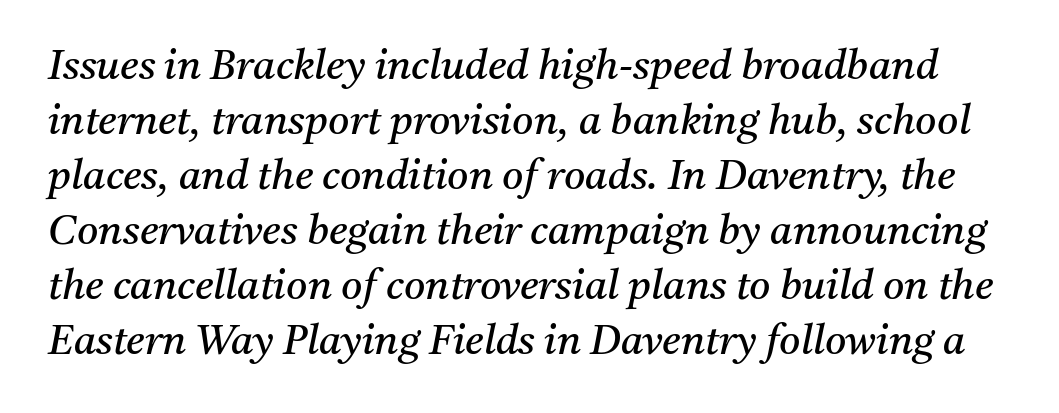
{"serif": "yes", "italic": "yes", "lean": "right", "slant_degrees": 11, "bold": "no", "weight": "regular", "width": "normal", "stroke_contrast": "medium", "x_height": "medium", "monospaced": "no", "underline": "no", "line_spacing": "normal", "line_spacing_ratio": 1.34, "letter_spacing": "normal", "letter_spacing_em": 0.0, "glyph_px": 41}
